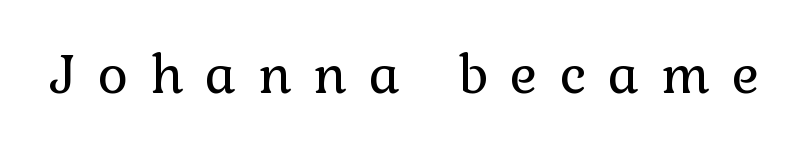
Q: Is the text bold? A: No.
Q: Is the text italic (slanted)? A: No, it is upright.
Q: Is the typeface a serif or a sans-serif typeface? A: Serif.
Q: Is the text underlined? A: No.
Q: Is the spacing between letters normal or unusually wide? A: Unusually wide.
Q: Width (condensed, normal, or wide)? A: Normal.
Q: Stroke contrast? A: Low.
Q: x-height? A: Medium.
Q: Monospaced? A: No.
